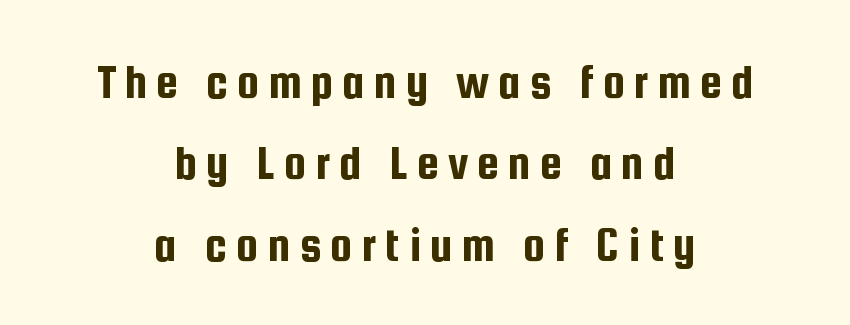
{"serif": "no", "italic": "no", "width": "condensed", "stroke_contrast": "low", "x_height": "medium", "monospaced": "no", "underline": "no", "align": "center", "line_spacing": "normal", "line_spacing_ratio": 1.63, "glyph_px": 50}
